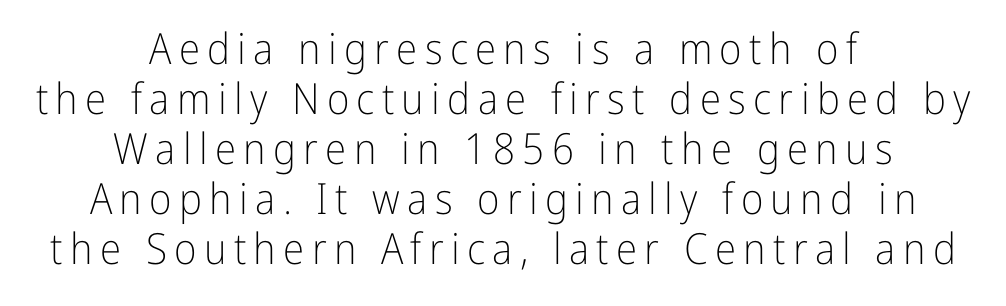
{"serif": "no", "italic": "no", "bold": "no", "weight": "light", "width": "condensed", "stroke_contrast": "low", "x_height": "medium", "monospaced": "no", "underline": "no", "align": "center", "line_spacing_ratio": 1.16, "glyph_px": 43}
